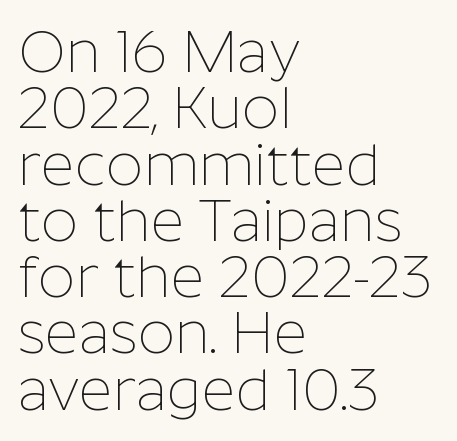
Q: Is the text bold? A: No.
Q: Is the text italic (slanted)? A: No, it is upright.
Q: Is the typeface a serif or a sans-serif typeface? A: Sans-serif.
Q: Is the text underlined? A: No.
Q: How is the paragraph aligned? A: Left-aligned.
Q: Is the spacing between letters normal or unusually wide? A: Normal.
Q: Is the spacing between lines tight, normal or loose? A: Tight.
Q: Width (condensed, normal, or wide)? A: Normal.
Q: Stroke contrast? A: Low.
Q: x-height? A: Medium.
Q: Monospaced? A: No.
